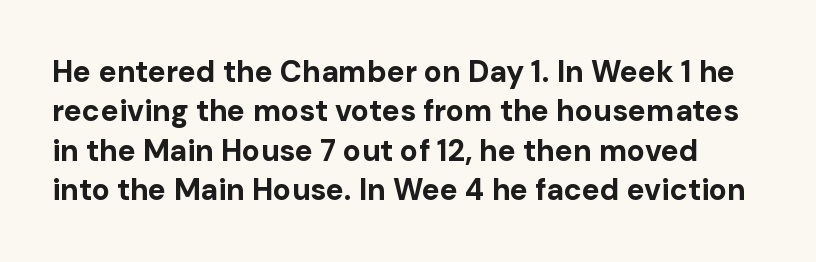
The image shows 30 px bold sans-serif type, upright; set normal line spacing (1.31x), normal letter spacing, not underlined; low stroke contrast and a medium x-height.
